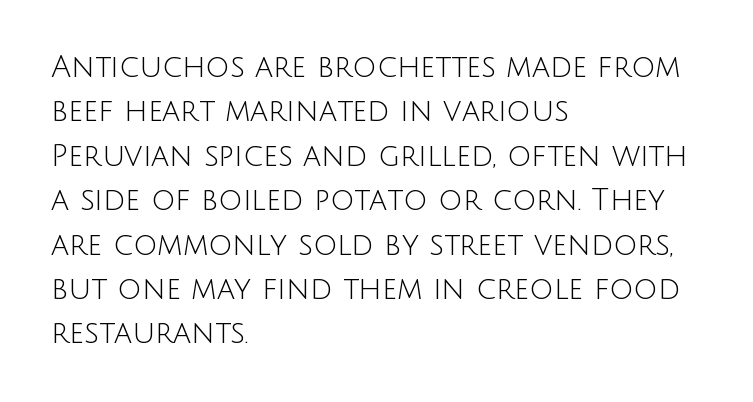
Upright lettering throughout. The specimen omits any rule beneath the text block's lines. Typographically, this falls in the sans-serif category. The gaps between neighbouring characters are ordinary and unremarkable. Is the stroke heavy? The answer is a plain regular-or-lighter. How would I describe the line gaps? Plain and ordinary.
